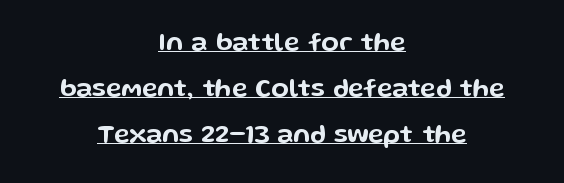
{"italic": "no", "underline": "yes", "align": "center", "line_spacing_ratio": 1.77, "letter_spacing": "normal", "letter_spacing_em": 0.0, "glyph_px": 26}
